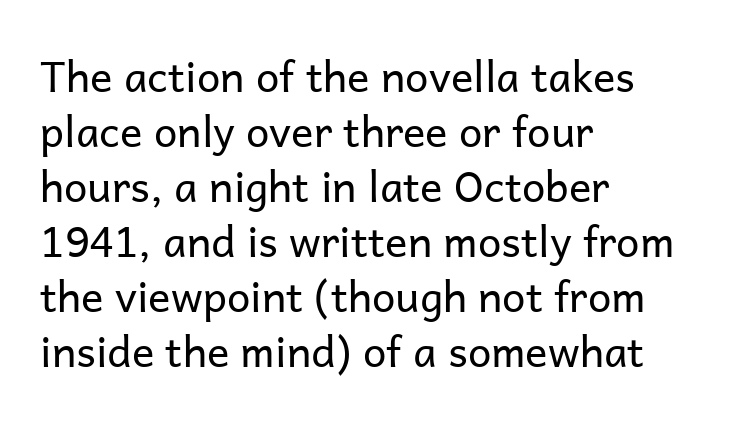
Q: Is the text bold? A: No.
Q: Is the text italic (slanted)? A: No, it is upright.
Q: Is the typeface a serif or a sans-serif typeface? A: Sans-serif.
Q: Is the text underlined? A: No.
Q: How is the paragraph aligned? A: Left-aligned.
Q: Is the spacing between letters normal or unusually wide? A: Normal.
Q: Is the spacing between lines tight, normal or loose? A: Normal.
Q: Width (condensed, normal, or wide)? A: Normal.
Q: Stroke contrast? A: Low.
Q: x-height? A: Medium.
Q: Monospaced? A: No.
